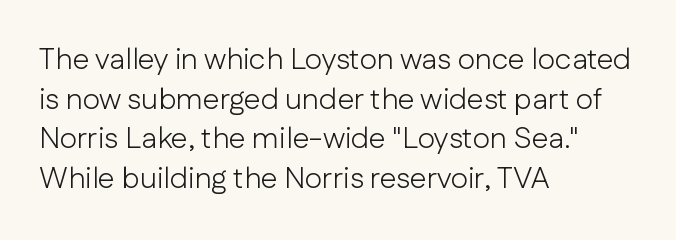
{"serif": "no", "italic": "no", "bold": "no", "weight": "light", "width": "normal", "stroke_contrast": "low", "x_height": "medium", "monospaced": "no", "underline": "no", "align": "left", "line_spacing": "normal", "line_spacing_ratio": 1.32, "letter_spacing": "normal", "letter_spacing_em": 0.0, "glyph_px": 30}
